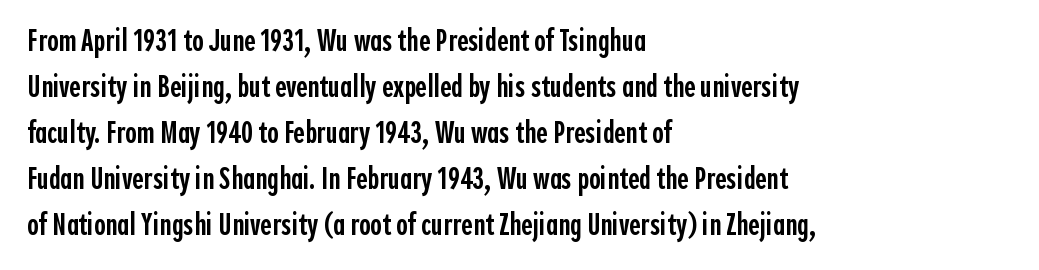
Vertically, the passage feels balanced, rows spaced as you'd expect. How are the letters spaced? Ordinarily, with no added tracking. A semibold gives these letters moderate extra thickness, short of bold. Typographically, this falls in the sans-serif category. Line starts are locked; line ends wander.
